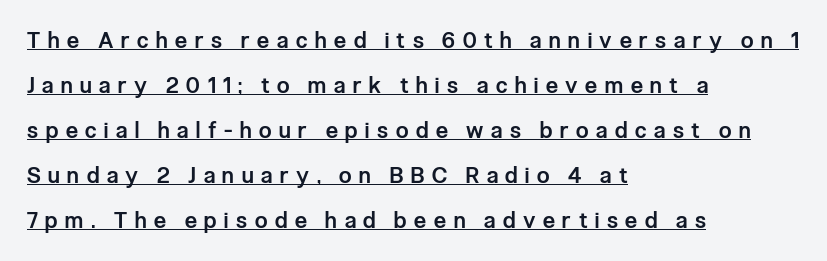
Q: Is the text bold? A: Semi-bold.
Q: Is the text italic (slanted)? A: No, it is upright.
Q: Is the text underlined? A: Yes.
Q: How is the paragraph aligned? A: Left-aligned.
Q: Is the spacing between letters normal or unusually wide? A: Unusually wide.
Q: Is the spacing between lines tight, normal or loose? A: Loose.
